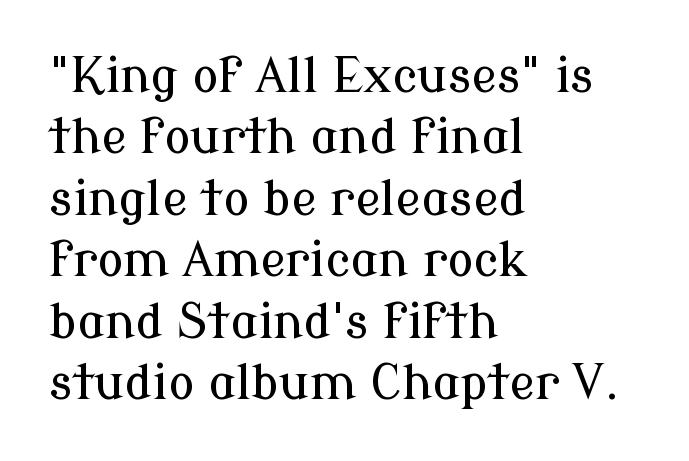
Q: Is the text italic (slanted)? A: No, it is upright.
Q: Is the typeface a serif or a sans-serif typeface? A: Serif.
Q: Is the text underlined? A: No.
Q: How is the paragraph aligned? A: Left-aligned.
Q: Is the spacing between letters normal or unusually wide? A: Normal.
Q: Is the spacing between lines tight, normal or loose? A: Normal.
Q: Width (condensed, normal, or wide)? A: Normal.
Q: Stroke contrast? A: Low.
Q: x-height? A: Medium.
Q: Monospaced? A: No.
